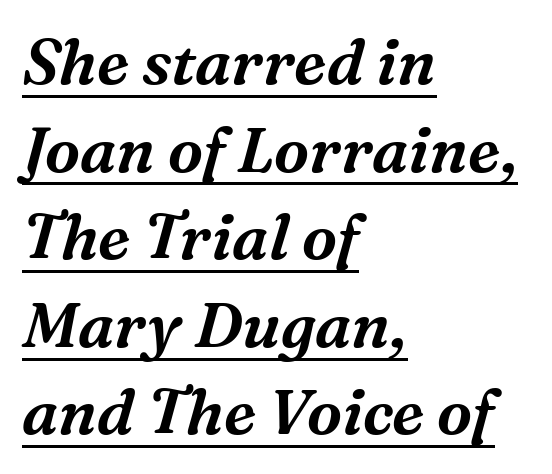
{"serif": "yes", "italic": "yes", "lean": "right", "slant_degrees": 16, "width": "normal", "stroke_contrast": "medium", "x_height": "medium", "monospaced": "no", "underline": "yes", "align": "left", "line_spacing": "normal", "line_spacing_ratio": 1.39, "letter_spacing": "normal", "letter_spacing_em": 0.0, "glyph_px": 63}
